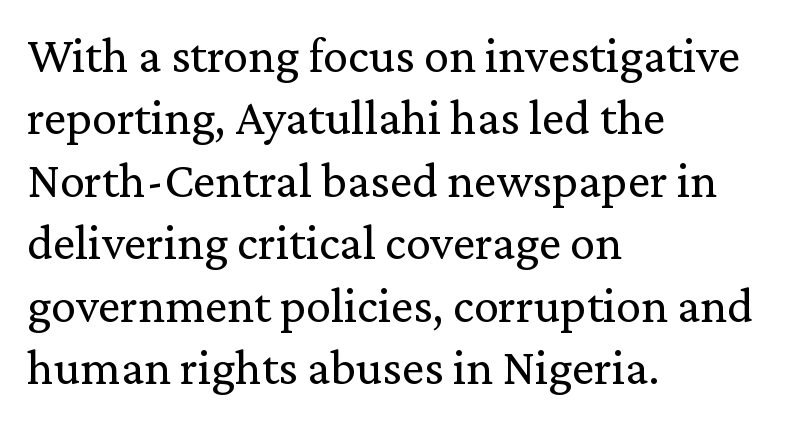
The lines sit at an ordinary, default distance from one another. The strokes are not fattened; the text isn't bold. I'd call this a serif setting — the letters wear small feet. The font's upright variant was chosen for this text. This rendering leaves character spacing at its baseline value.
